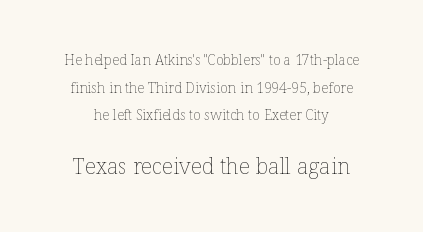
{"italic": "no", "bold": "no", "underline": "no", "line_spacing": "loose", "line_spacing_ratio": 1.97, "letter_spacing": "normal", "letter_spacing_em": 0.0, "larger_block": "second", "size_ratio": 1.57, "glyph_px": 22}
